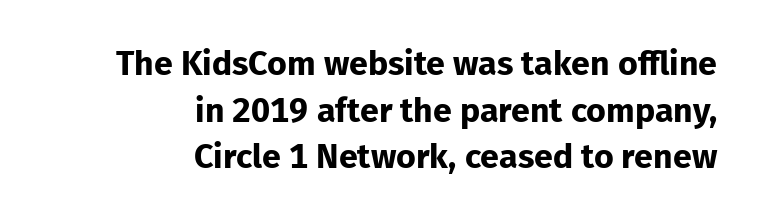
This rendering uses right alignment, leaving the left contour irregular. Every character sits straight up, as roman type does. Classification — sans serif. How would I describe the line gaps? Plain and ordinary.
